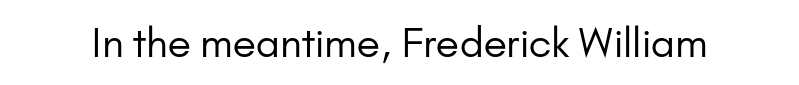
The image shows 40 px regular-weight sans-serif type, upright; set normal letter spacing, not underlined; low stroke contrast and a small x-height.
